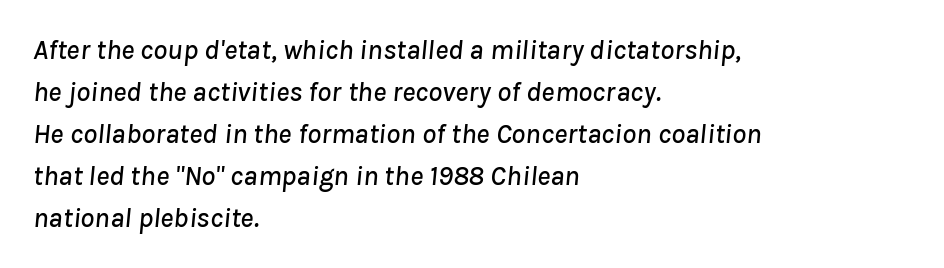
The image shows 28 px text type, italic (leaning right); set left-aligned, normal line spacing (1.5x), normal letter spacing, not underlined; low stroke contrast and a medium x-height.
